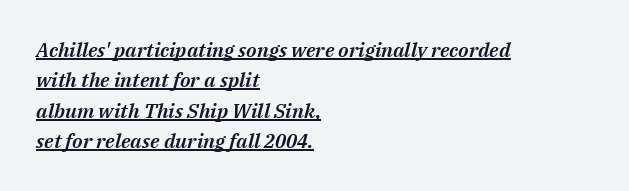
Is there an underline? Yes — a line sits under the letters. This sample keeps an unexceptional amount of space between lines. If you drew a ruler down the left edge, every line would touch it. Quick note: italic.
